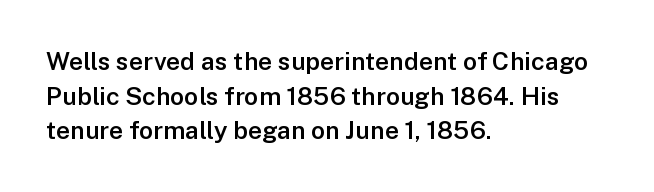
Quick note: underline off. The block of text has a typical density, with ordinary space between rows. Does the lettering tilt? It doesn't — this is upright. Characters follow at the spacing the type designer built in.
